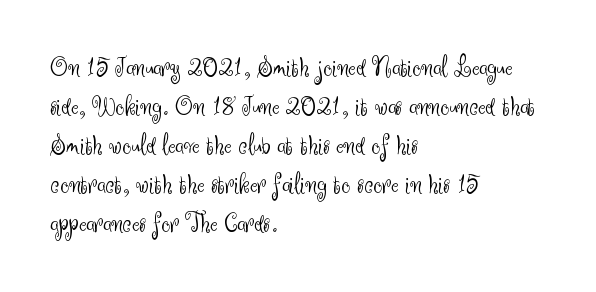
Each row of text sits above clean, open space. Does the lettering tilt? It doesn't — this is upright. The weight tops out at a normal text grade. The designer left line spacing at the default.
